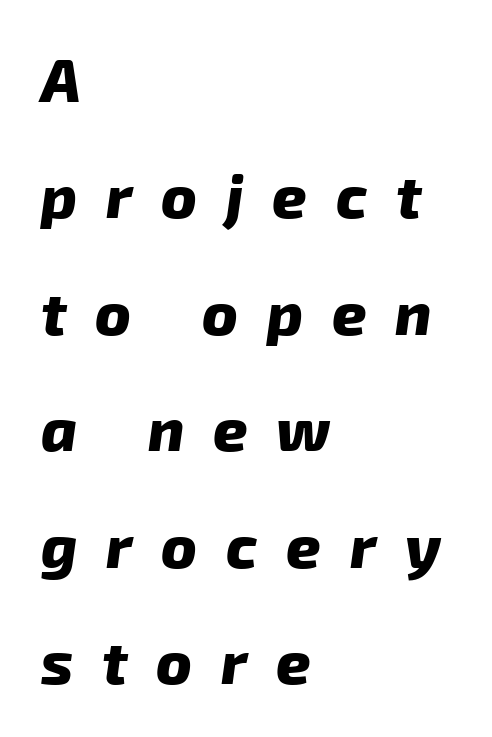
{"serif": "no", "bold": "yes", "weight": "heavy", "width": "normal", "stroke_contrast": "low", "x_height": "medium", "monospaced": "no", "underline": "no", "align": "left", "line_spacing": "loose", "line_spacing_ratio": 1.94, "letter_spacing": "wide", "letter_spacing_em": 0.48, "glyph_px": 60}
